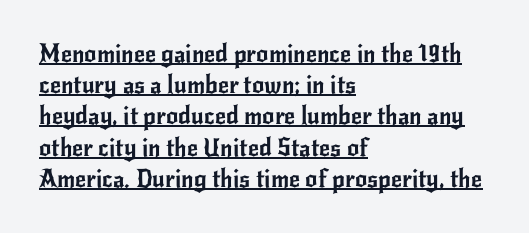
The image shows 24 px text type, upright; set left-aligned, normal line spacing (1.3x), normal letter spacing, underlined.
